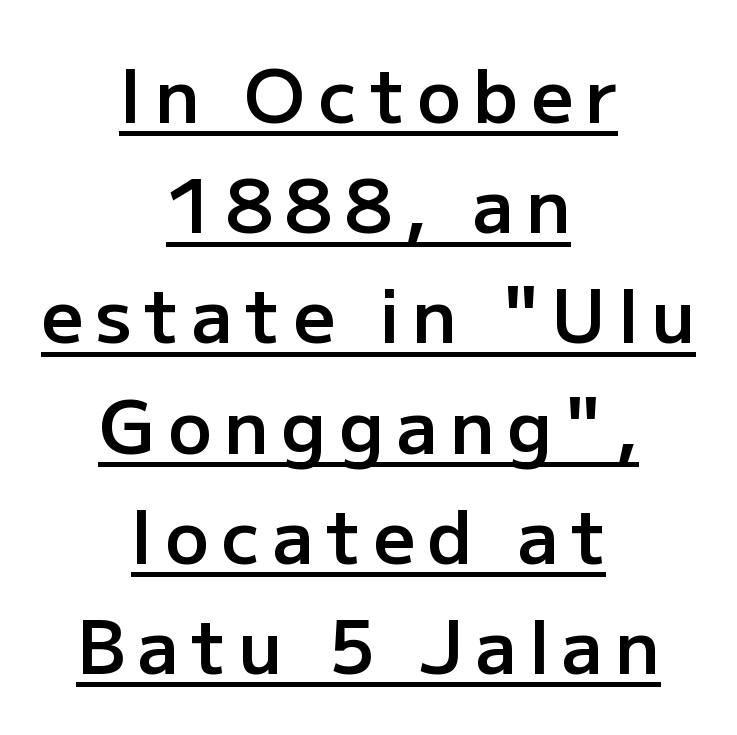
The image shows 73 px semibold sans-serif type, upright; set centered, normal line spacing (1.51x), underlined; low stroke contrast and a medium x-height.
